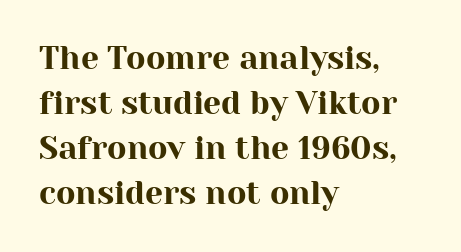
Q: Is the text italic (slanted)? A: No, it is upright.
Q: Is the typeface a serif or a sans-serif typeface? A: Serif.
Q: Is the text underlined? A: No.
Q: How is the paragraph aligned? A: Left-aligned.
Q: Is the spacing between letters normal or unusually wide? A: Normal.
Q: Is the spacing between lines tight, normal or loose? A: Normal.
Q: Width (condensed, normal, or wide)? A: Normal.
Q: Stroke contrast? A: High.
Q: x-height? A: Medium.
Q: Monospaced? A: No.
